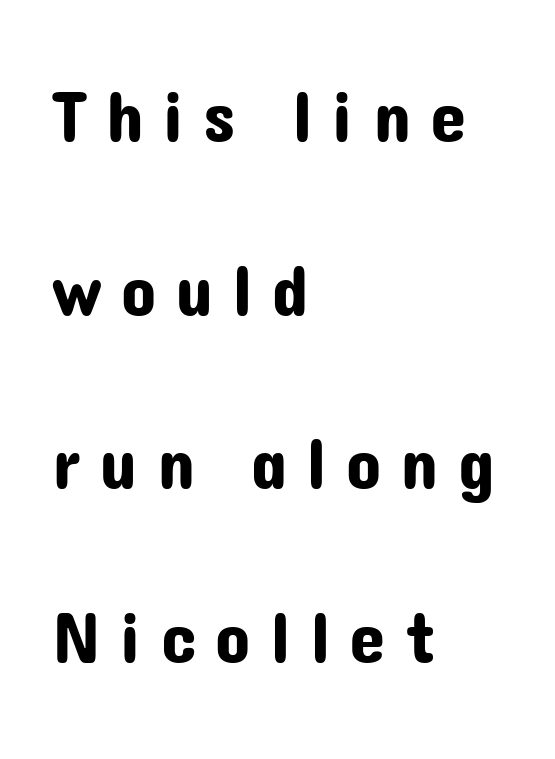
The lettering holds an erect, upright posture throughout. Spacing verdict: proportional, widths tailored to each character. Between one letter and the next there's a generous, obvious gap. Students, observe: this is what heavily led, spacious text looks like.
